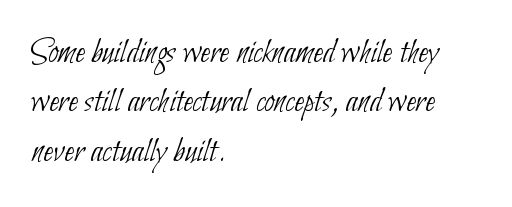
The image shows 36 px thin, condensed sans-serif type; set left-aligned, normal line spacing (1.37x), normal letter spacing, not underlined; low stroke contrast and a small x-height.
